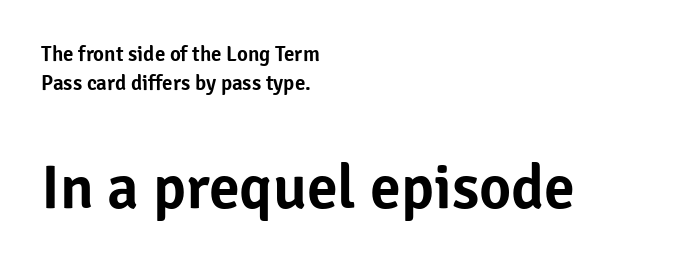
The image shows 62 px sans-serif type, upright; set left-aligned, normal line spacing (1.4x), normal letter spacing, not underlined; the second (bottom) block is 2.95x larger; low stroke contrast and a medium x-height.
